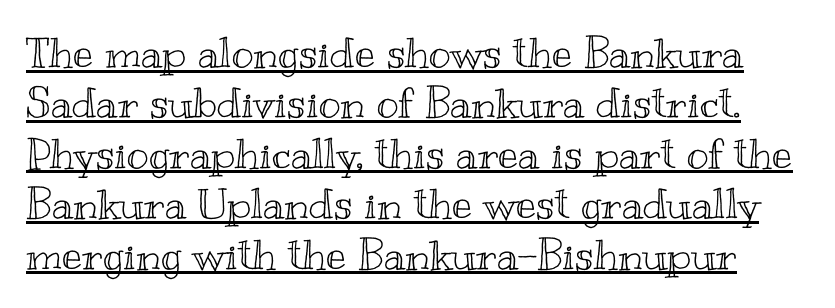
Glance below the letters and you will spot a drawn line. The letters sit at their default tracking, neither squeezed nor spread. The rendering uses natural spacing where letterforms have individual widths. The typography opts for an upright posture over an oblique one.
